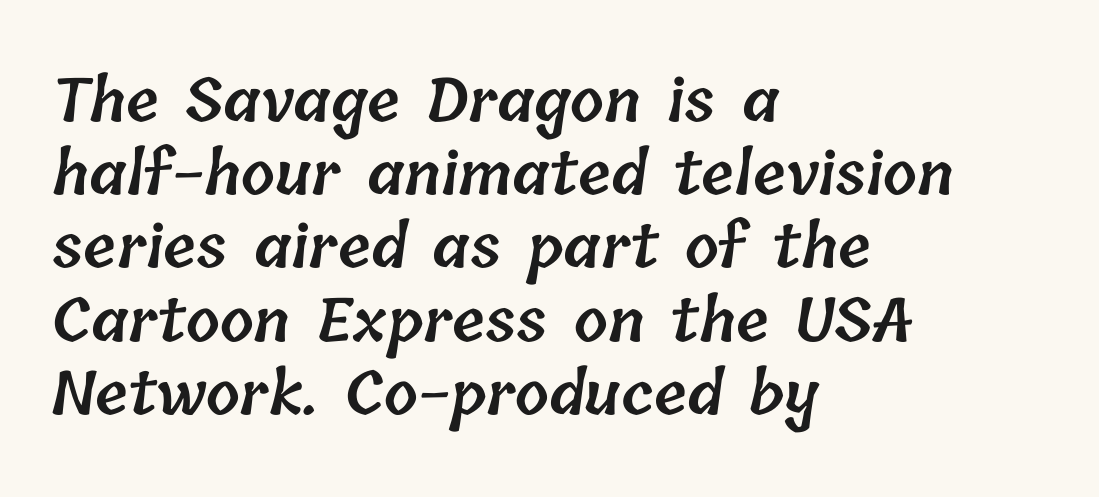
Spacing verdict: proportional, widths tailored to each character. Visually the block forms a straight wall on the left and a jagged coastline on the right. Stems and bowls a touch heavier than normal — semibold. Glyph-to-glyph distance matches everyday printed text. The strip under each line holds only bare page.
